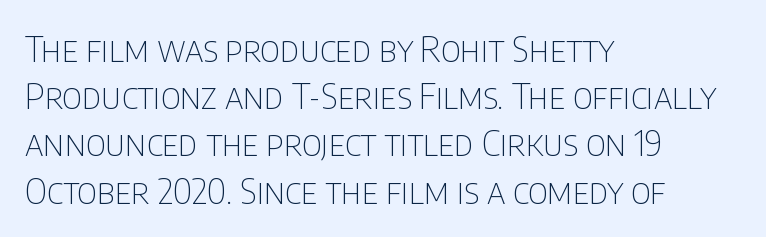
In terms of posture, this sample is upright. Summary of weight: not heavy and not bold. Reading down the column, the eye jumps a familiar distance to each next line. Classification — sans serif.
